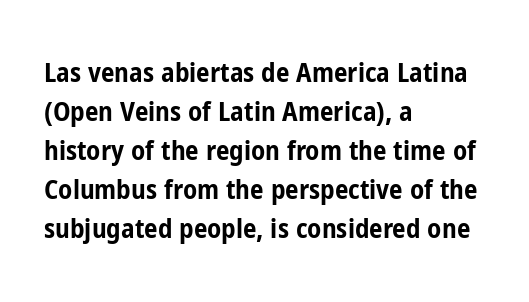
Q: Is the text bold? A: Yes.
Q: Is the text italic (slanted)? A: No, it is upright.
Q: Is the text underlined? A: No.
Q: How is the paragraph aligned? A: Left-aligned.
Q: Is the spacing between letters normal or unusually wide? A: Normal.
Q: Is the spacing between lines tight, normal or loose? A: Normal.
